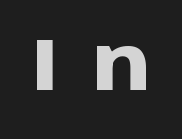
The image shows 74 px heavy sans-serif type, upright; set unusually wide letter spacing (+0.46 em), not underlined; low stroke contrast and a large x-height.
